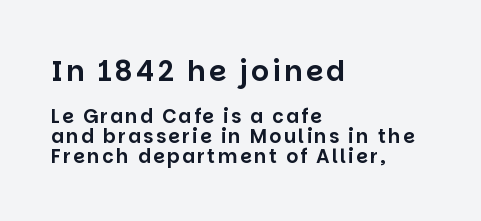
Q: Is the text italic (slanted)? A: No, it is upright.
Q: Is the typeface a serif or a sans-serif typeface? A: Sans-serif.
Q: Is the text underlined? A: No.
Q: How is the paragraph aligned? A: Left-aligned.
Q: Is the spacing between lines tight, normal or loose? A: Tight.
Q: Which block of text is set in a larger size, the first (top) or the second (bottom)? A: The first (top) one.
Q: Width (condensed, normal, or wide)? A: Normal.
Q: Stroke contrast? A: Low.
Q: x-height? A: Large.
Q: Monospaced? A: No.
